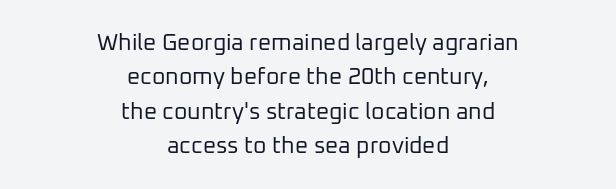
These lines were composed using upright roman letters. Is the letter spacing exaggerated? No — it looks like the ordinary default. Decoration check: the copy has no underline. Rows of type keep a routine distance in the vertical direction. Is the stroke heavy? The answer is a plain regular-or-lighter.
